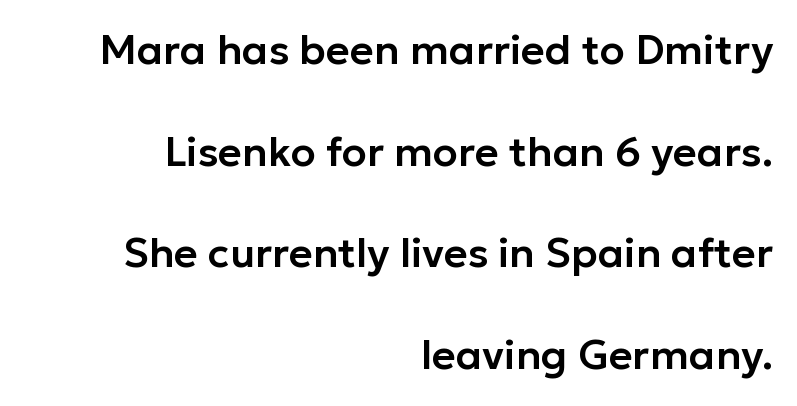
{"serif": "no", "italic": "no", "width": "normal", "stroke_contrast": "low", "x_height": "medium", "monospaced": "no", "underline": "no", "align": "right", "line_spacing": "loose", "line_spacing_ratio": 2.48, "letter_spacing": "normal", "letter_spacing_em": 0.0, "glyph_px": 41}
